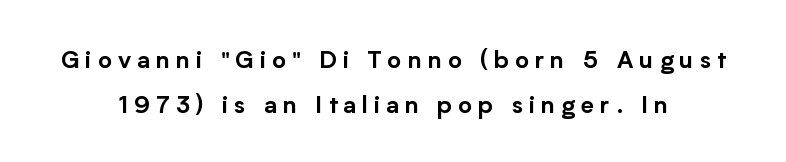
Q: Is the text italic (slanted)? A: No, it is upright.
Q: Is the text underlined? A: No.
Q: How is the paragraph aligned? A: Centered.
Q: Is the spacing between letters normal or unusually wide? A: Unusually wide.
